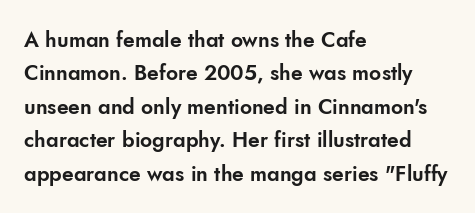
Q: Is the text italic (slanted)? A: No, it is upright.
Q: Is the text underlined? A: No.
Q: How is the paragraph aligned? A: Left-aligned.
Q: Is the spacing between letters normal or unusually wide? A: Normal.
Q: Is the spacing between lines tight, normal or loose? A: Normal.
